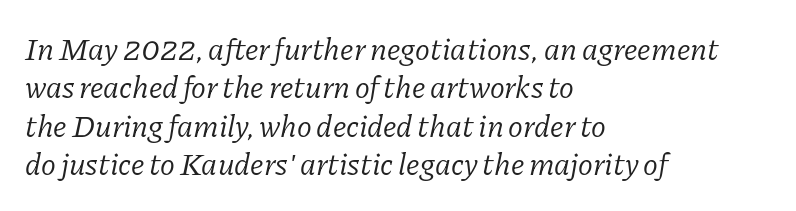
Q: Is the text bold? A: No.
Q: Is the text italic (slanted)? A: Yes, it leans right by about 11 degrees.
Q: Is the typeface a serif or a sans-serif typeface? A: Serif.
Q: Is the text underlined? A: No.
Q: How is the paragraph aligned? A: Left-aligned.
Q: Is the spacing between letters normal or unusually wide? A: Normal.
Q: Width (condensed, normal, or wide)? A: Normal.
Q: Stroke contrast? A: Low.
Q: x-height? A: Medium.
Q: Monospaced? A: No.
